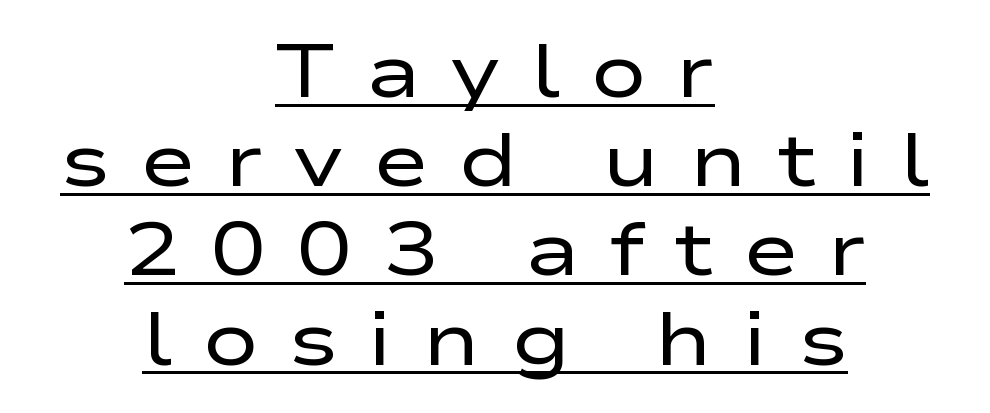
Q: Is the text bold? A: No.
Q: Is the text italic (slanted)? A: No, it is upright.
Q: Is the typeface a serif or a sans-serif typeface? A: Sans-serif.
Q: Is the text underlined? A: Yes.
Q: How is the paragraph aligned? A: Centered.
Q: Is the spacing between letters normal or unusually wide? A: Unusually wide.
Q: Width (condensed, normal, or wide)? A: Wide.
Q: Stroke contrast? A: Low.
Q: x-height? A: Medium.
Q: Monospaced? A: No.
